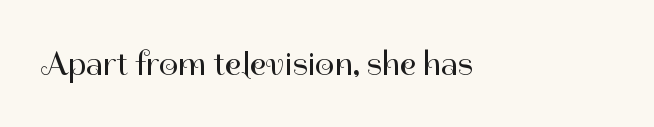
Q: Is the text bold? A: No.
Q: Is the text italic (slanted)? A: No, it is upright.
Q: Is the typeface a serif or a sans-serif typeface? A: Sans-serif.
Q: Is the text underlined? A: No.
Q: Is the spacing between letters normal or unusually wide? A: Normal.
Q: Width (condensed, normal, or wide)? A: Normal.
Q: Stroke contrast? A: High.
Q: x-height? A: Medium.
Q: Monospaced? A: No.
